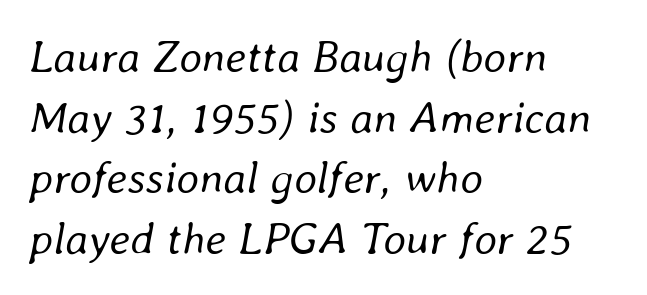
Q: Is the text bold? A: No.
Q: Is the text italic (slanted)? A: Yes, it leans right by about 8 degrees.
Q: Is the text underlined? A: No.
Q: How is the paragraph aligned? A: Left-aligned.
Q: Is the spacing between letters normal or unusually wide? A: Normal.
Q: Is the spacing between lines tight, normal or loose? A: Normal.
Q: Width (condensed, normal, or wide)? A: Normal.
Q: Stroke contrast? A: Low.
Q: x-height? A: Medium.
Q: Monospaced? A: No.
